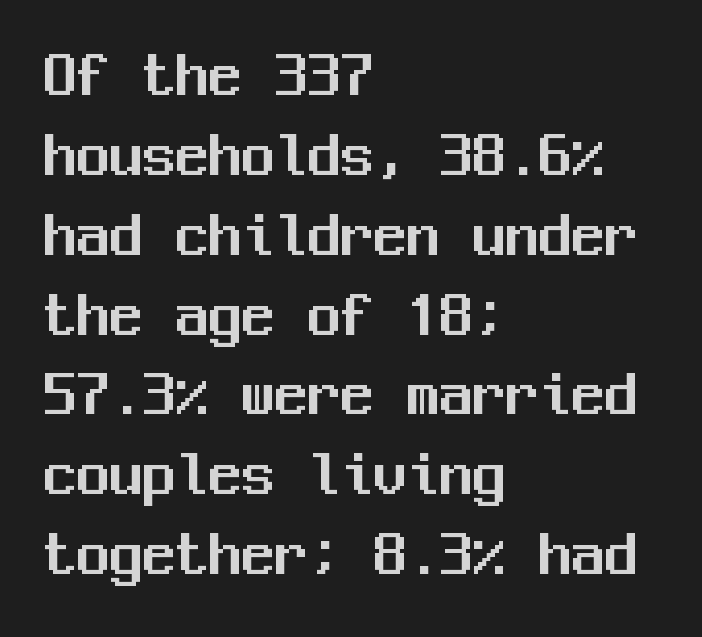
In terms of posture, this sample is upright. Spacing verdict: monospaced, one width for all characters. Unmarked baselines from the first word to the last. The gaps between neighbouring characters are ordinary and unremarkable.
